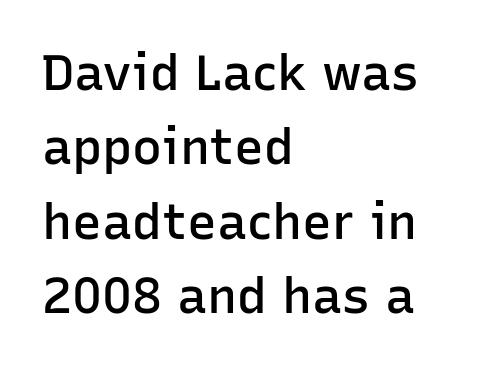
{"serif": "no", "italic": "no", "bold": "semi", "weight": "semibold", "width": "normal", "stroke_contrast": "low", "x_height": "medium", "monospaced": "no", "underline": "no", "align": "left", "line_spacing": "normal", "line_spacing_ratio": 1.49, "letter_spacing": "normal", "letter_spacing_em": 0.0, "glyph_px": 50}
